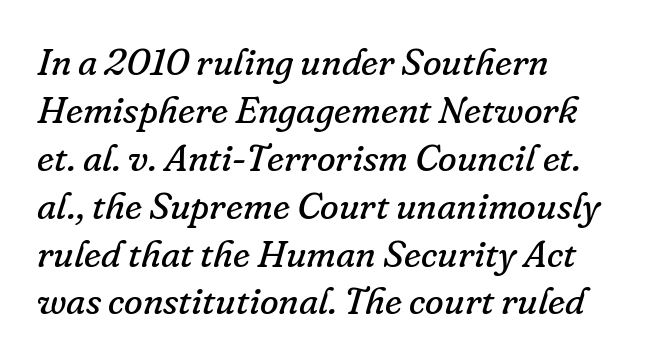
Q: Is the text bold? A: No.
Q: Is the text italic (slanted)? A: Yes, it leans right by about 16 degrees.
Q: Is the typeface a serif or a sans-serif typeface? A: Serif.
Q: Is the text underlined? A: No.
Q: How is the paragraph aligned? A: Left-aligned.
Q: Is the spacing between letters normal or unusually wide? A: Normal.
Q: Is the spacing between lines tight, normal or loose? A: Normal.
Q: Width (condensed, normal, or wide)? A: Normal.
Q: Stroke contrast? A: Low.
Q: x-height? A: Small.
Q: Monospaced? A: No.
